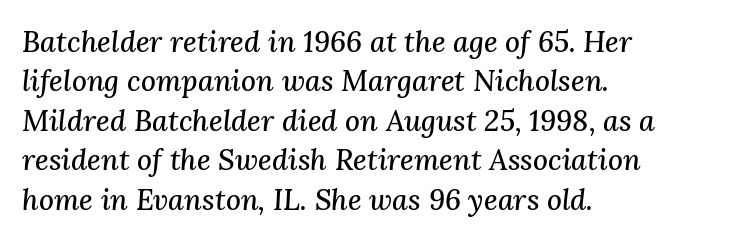
{"serif": "yes", "italic": "yes", "lean": "right", "slant_degrees": 3, "width": "normal", "stroke_contrast": "medium", "x_height": "medium", "monospaced": "no", "underline": "no", "align": "left", "line_spacing": "normal", "line_spacing_ratio": 1.36, "letter_spacing": "normal", "letter_spacing_em": 0.0, "glyph_px": 29}
